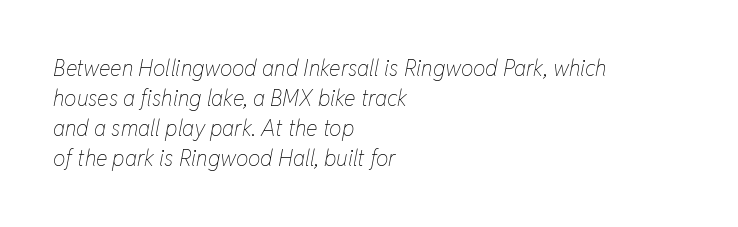
{"italic": "yes", "lean": "right", "slant_degrees": 11, "bold": "no", "underline": "no", "align": "left", "line_spacing": "normal", "line_spacing_ratio": 1.37, "letter_spacing": "normal", "letter_spacing_em": 0.0, "glyph_px": 22}
